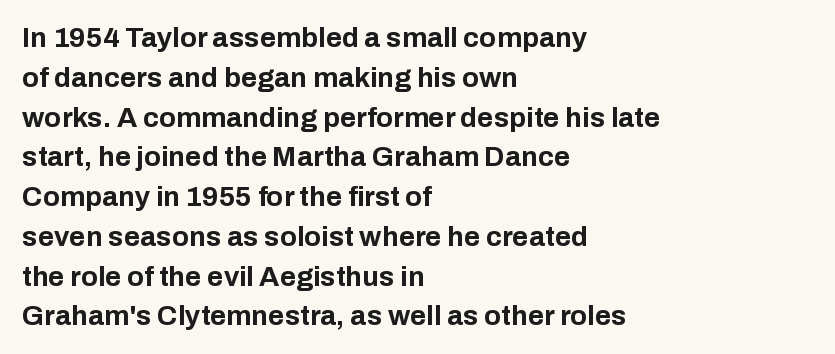
Q: Is the text bold? A: Yes.
Q: Is the text italic (slanted)? A: No, it is upright.
Q: Is the typeface a serif or a sans-serif typeface? A: Sans-serif.
Q: Is the text underlined? A: No.
Q: How is the paragraph aligned? A: Left-aligned.
Q: Is the spacing between letters normal or unusually wide? A: Normal.
Q: Is the spacing between lines tight, normal or loose? A: Normal.
Q: Width (condensed, normal, or wide)? A: Normal.
Q: Stroke contrast? A: Low.
Q: x-height? A: Medium.
Q: Monospaced? A: No.
